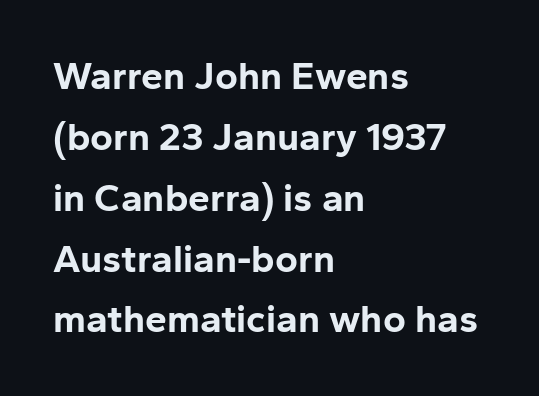
The image shows 39 px bold sans-serif type, upright; set left-aligned, normal line spacing (1.56x), normal letter spacing, not underlined; low stroke contrast and a medium x-height.
